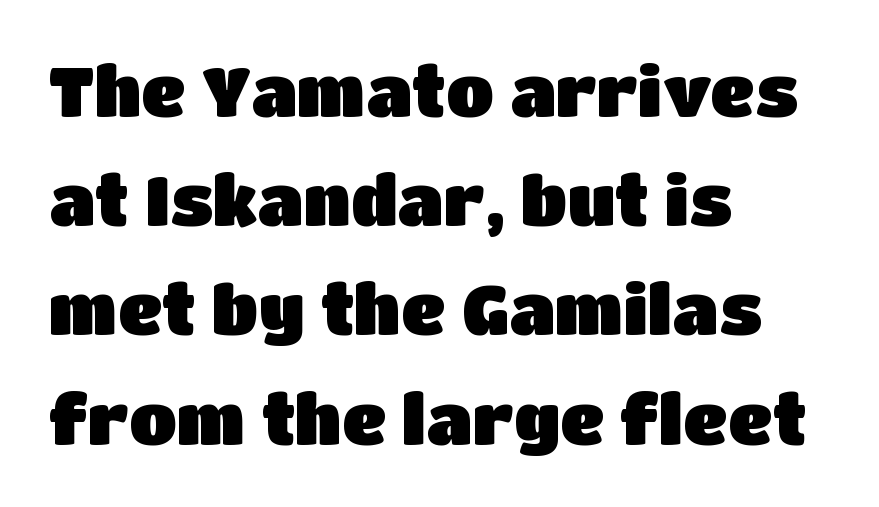
Plain, unruled lines of type. You could call the tracking neutral — neither tight nor loose. Serif or sans? Sans — the stroke terminals are bare. This is the regular roman posture of the typeface. In CSS terms this would be text-align: left.
